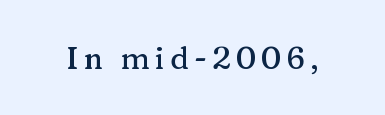
The image shows 31 px serif type, upright; set not underlined; medium stroke contrast and a medium x-height.
